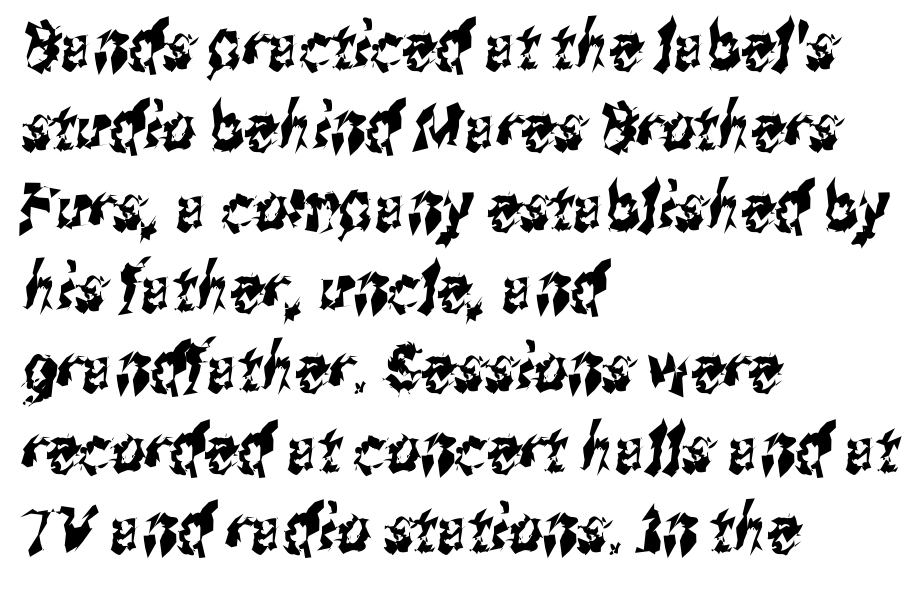
Q: Is the typeface a serif or a sans-serif typeface? A: Sans-serif.
Q: Is the text underlined? A: No.
Q: How is the paragraph aligned? A: Left-aligned.
Q: Is the spacing between letters normal or unusually wide? A: Normal.
Q: Width (condensed, normal, or wide)? A: Condensed.
Q: Stroke contrast? A: Medium.
Q: x-height? A: Medium.
Q: Monospaced? A: No.
